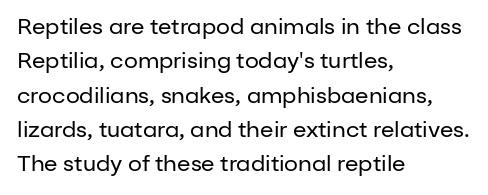
{"italic": "no", "bold": "no", "underline": "no", "align": "left", "line_spacing": "normal", "line_spacing_ratio": 1.56, "letter_spacing": "normal", "letter_spacing_em": 0.0, "glyph_px": 22}
